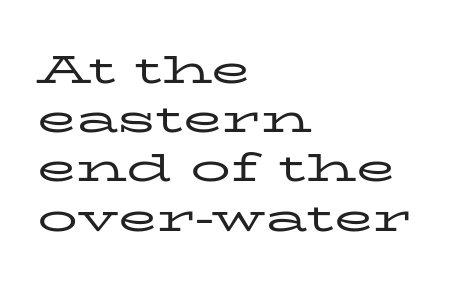
Q: Is the text bold? A: No.
Q: Is the text italic (slanted)? A: No, it is upright.
Q: Is the typeface a serif or a sans-serif typeface? A: Serif.
Q: Is the text underlined? A: No.
Q: How is the paragraph aligned? A: Left-aligned.
Q: Is the spacing between letters normal or unusually wide? A: Normal.
Q: Width (condensed, normal, or wide)? A: Wide.
Q: Stroke contrast? A: Low.
Q: x-height? A: Medium.
Q: Monospaced? A: No.
